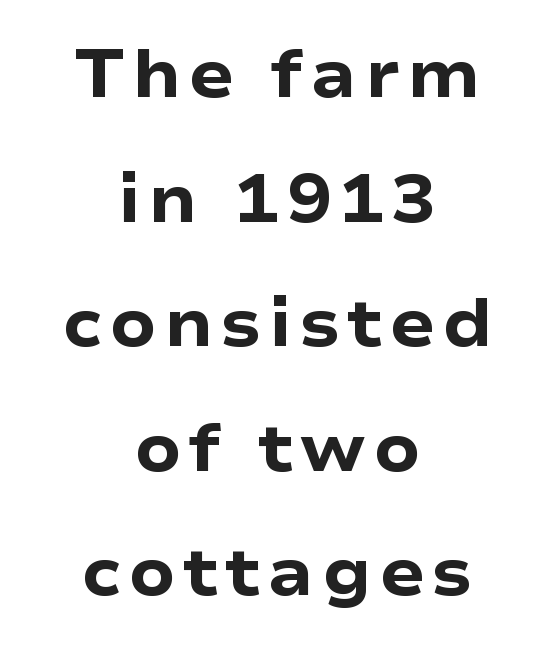
The image shows 67 px heavy, wide sans-serif type, upright; set centered, line spacing 1.86x, not underlined; low stroke contrast and a medium x-height.
